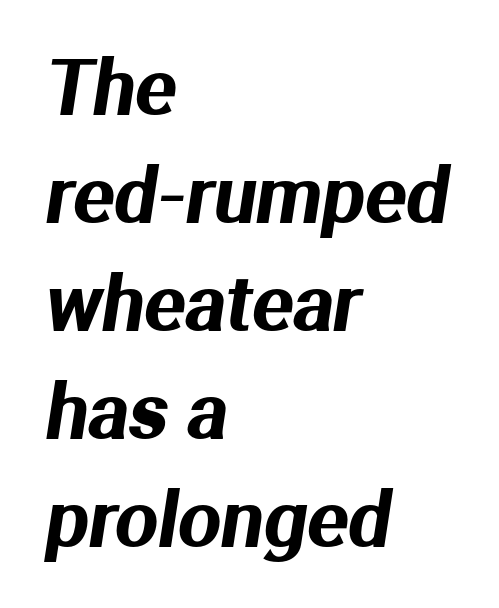
The image shows 76 px sans-serif type; set left-aligned, normal line spacing (1.42x), normal letter spacing, not underlined; medium stroke contrast and a medium x-height.
